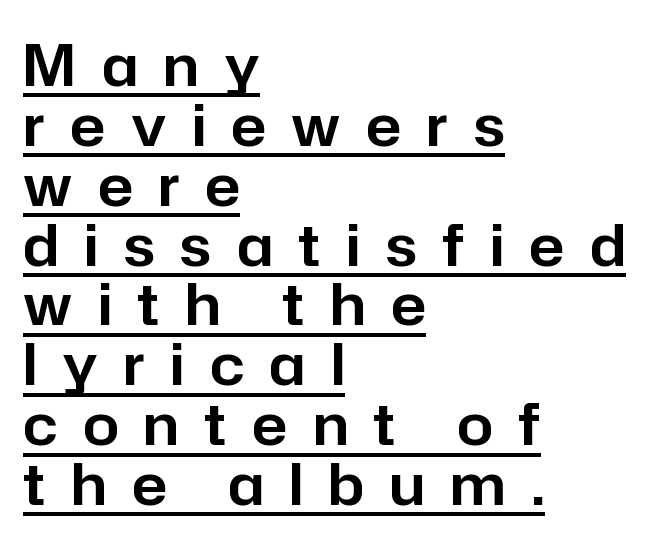
{"serif": "no", "italic": "no", "width": "normal", "stroke_contrast": "low", "x_height": "medium", "monospaced": "no", "underline": "yes", "align": "left", "line_spacing": "tight", "line_spacing_ratio": 1.05, "letter_spacing": "wide", "letter_spacing_em": 0.45, "glyph_px": 57}
